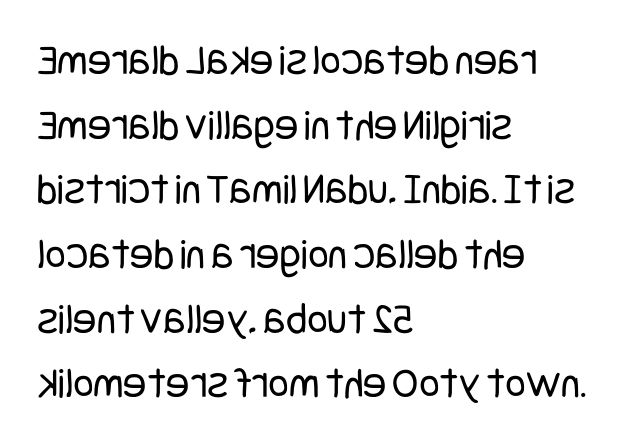
{"serif": "no", "italic": "no", "bold": "no", "weight": "regular", "width": "condensed", "stroke_contrast": "low", "x_height": "large", "underline": "no", "align": "left", "line_spacing": "normal", "line_spacing_ratio": 1.47, "letter_spacing": "normal", "letter_spacing_em": 0.0, "glyph_px": 44}
